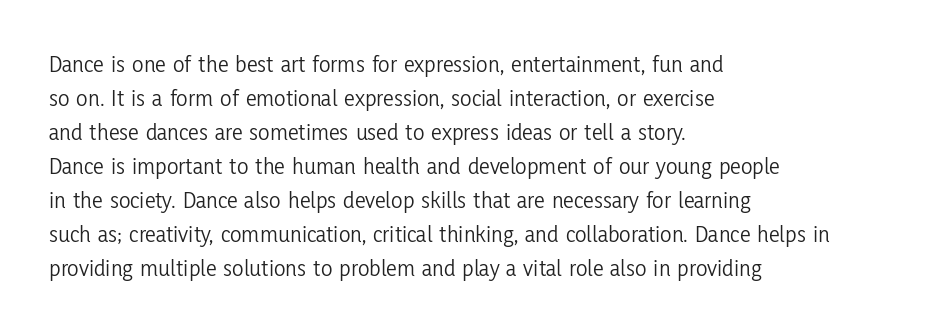
Q: Is the text bold? A: No.
Q: Is the text italic (slanted)? A: No, it is upright.
Q: Is the text underlined? A: No.
Q: How is the paragraph aligned? A: Left-aligned.
Q: Is the spacing between letters normal or unusually wide? A: Normal.
Q: Is the spacing between lines tight, normal or loose? A: Normal.
